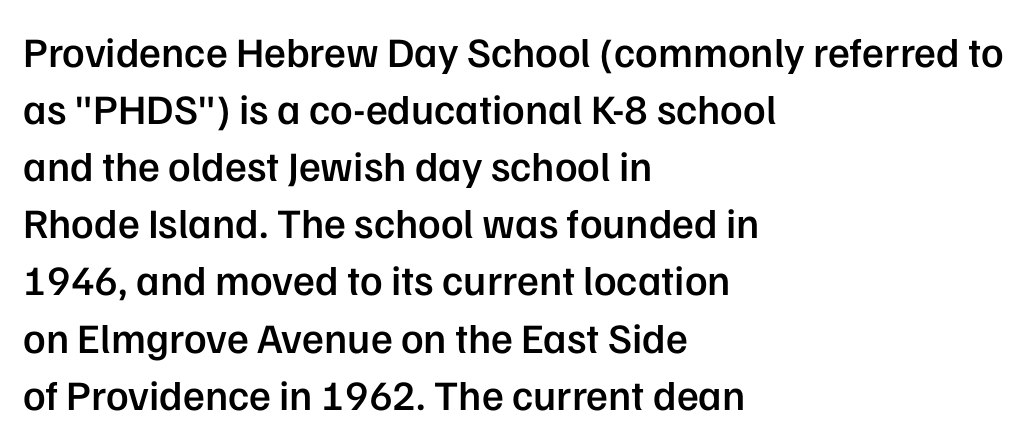
The setting favours the left margin, as ordinary paragraphs usually do. Posture: vertical. The area under the type is left untouched. Nothing unusual about the tracking: characters are spaced as the font intends.
